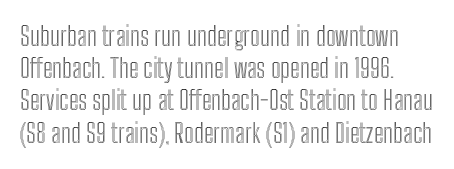
{"italic": "no", "underline": "no", "line_spacing_ratio": 1.24, "letter_spacing": "normal", "letter_spacing_em": 0.0, "glyph_px": 26}
